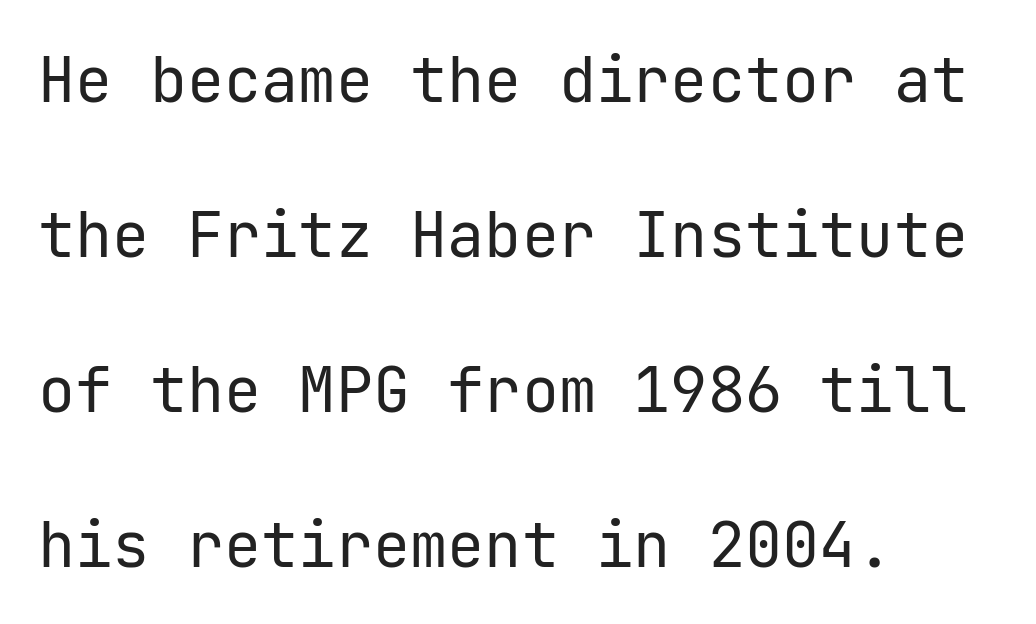
The image shows 62 px regular-weight sans-serif type, upright; set left-aligned, loose line spacing (2.5x), normal letter spacing, not underlined; low stroke contrast and a medium x-height.
